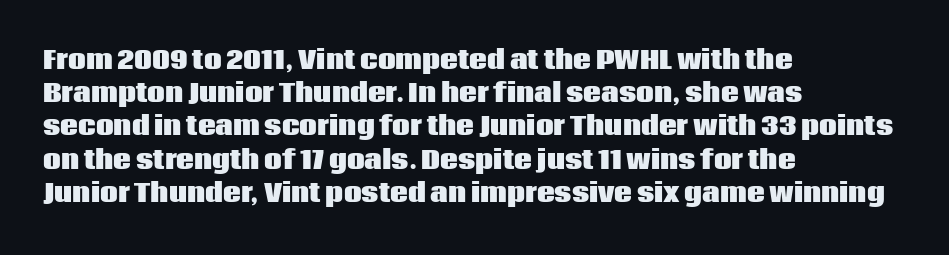
Q: Is the text bold? A: Yes.
Q: Is the text italic (slanted)? A: No, it is upright.
Q: Is the text underlined? A: No.
Q: How is the paragraph aligned? A: Left-aligned.
Q: Is the spacing between letters normal or unusually wide? A: Normal.
Q: Is the spacing between lines tight, normal or loose? A: Normal.
